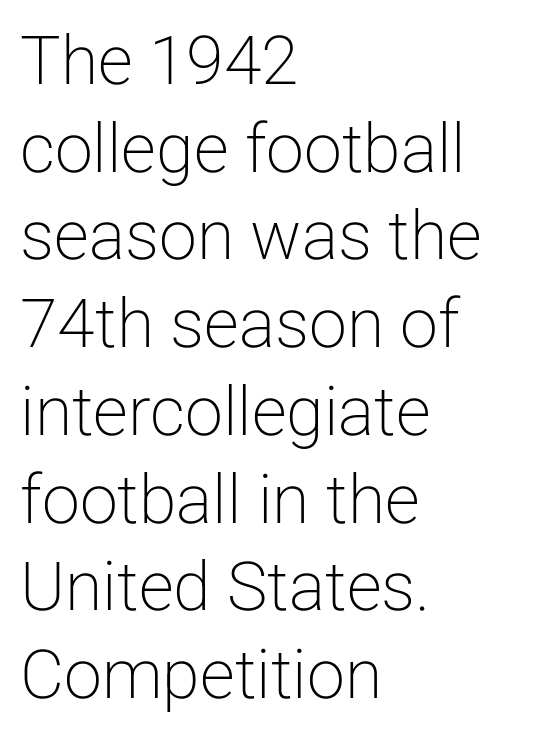
You can tell from the bare stems that sans-serif type was used. The face used here is rendered with its standard letterfit. The lines in this sample share a left origin and differ only in where they stop. What's the leading like? Ordinary, nothing unusual. Beneath every word, the page is bare.
